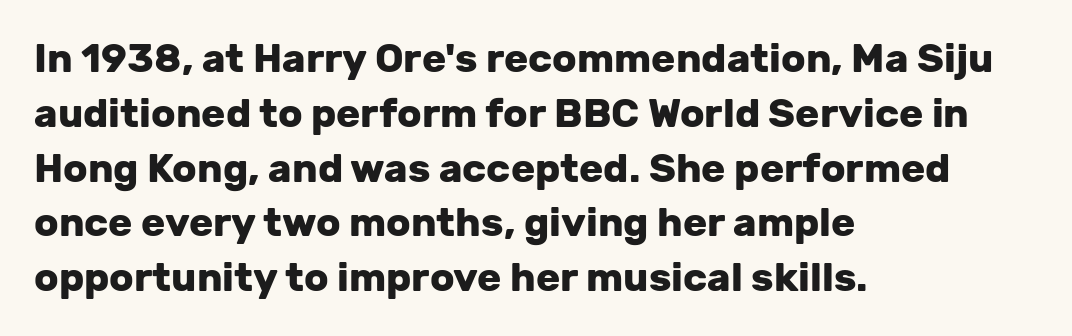
Q: Is the text bold? A: Yes.
Q: Is the text italic (slanted)? A: No, it is upright.
Q: Is the typeface a serif or a sans-serif typeface? A: Sans-serif.
Q: Is the text underlined? A: No.
Q: How is the paragraph aligned? A: Left-aligned.
Q: Is the spacing between letters normal or unusually wide? A: Normal.
Q: Is the spacing between lines tight, normal or loose? A: Normal.
Q: Width (condensed, normal, or wide)? A: Normal.
Q: Stroke contrast? A: Low.
Q: x-height? A: Medium.
Q: Monospaced? A: No.
